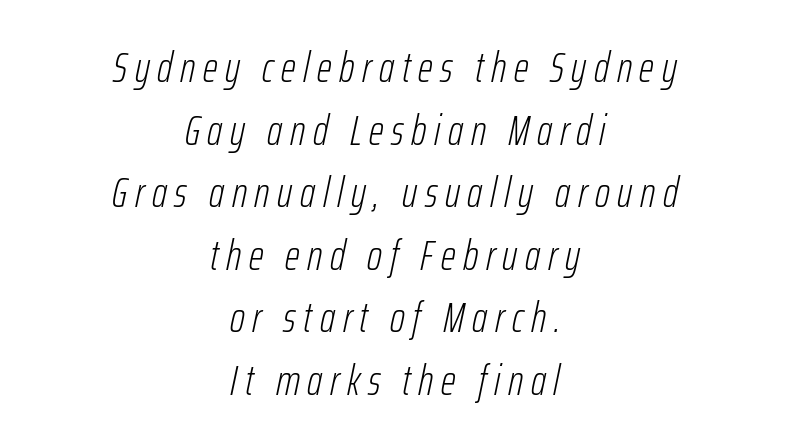
Where is the straight margin? There isn't one; the lines are centered. The strip under each line holds only bare page. The leading is moderate, giving the passage an even texture. Posture: slanted. The passage shown is not bold in any degree. Here the designer chose a conventional face with non-uniform glyph widths.
